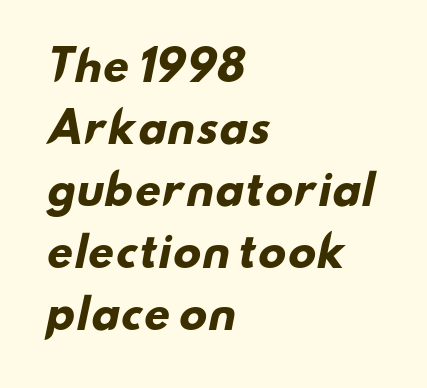
Q: Is the text bold? A: Yes.
Q: Is the typeface a serif or a sans-serif typeface? A: Sans-serif.
Q: Is the text underlined? A: No.
Q: How is the paragraph aligned? A: Left-aligned.
Q: Is the spacing between letters normal or unusually wide? A: Normal.
Q: Is the spacing between lines tight, normal or loose? A: Normal.
Q: Width (condensed, normal, or wide)? A: Wide.
Q: Stroke contrast? A: Low.
Q: x-height? A: Small.
Q: Monospaced? A: No.
